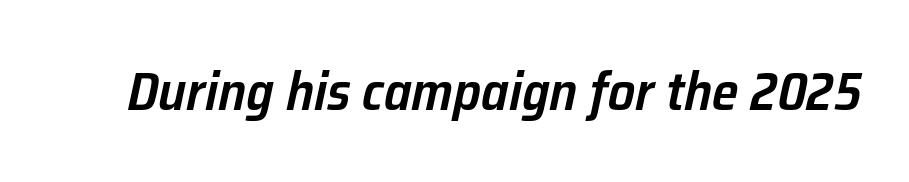
The image shows 54 px semibold type, italic (leaning right); set normal letter spacing, not underlined; low stroke contrast and a medium x-height.
